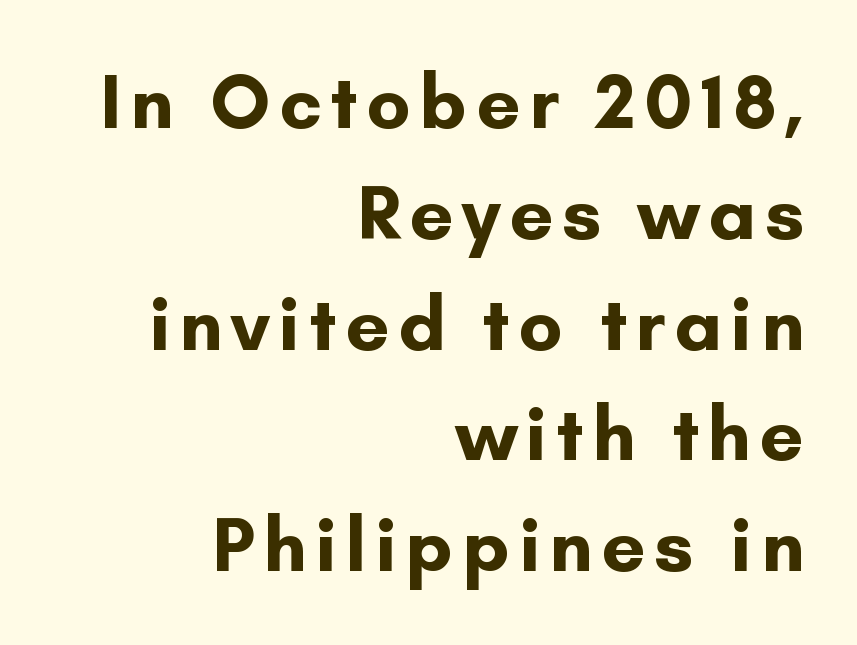
The image shows 78 px bold sans-serif type, upright; set right-aligned, normal line spacing (1.42x), not underlined; low stroke contrast and a small x-height.
